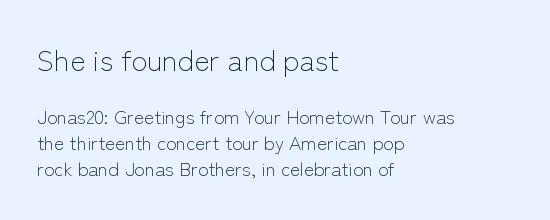
The designer went with a sans here, leaving each stem footless. If you measured baseline to baseline, you'd find a middling distance. Type size steps down from the first block to the second. Letters have the restrained weight of plain body copy at most. The passage shown is typed in a proportional face where columns would drift.
